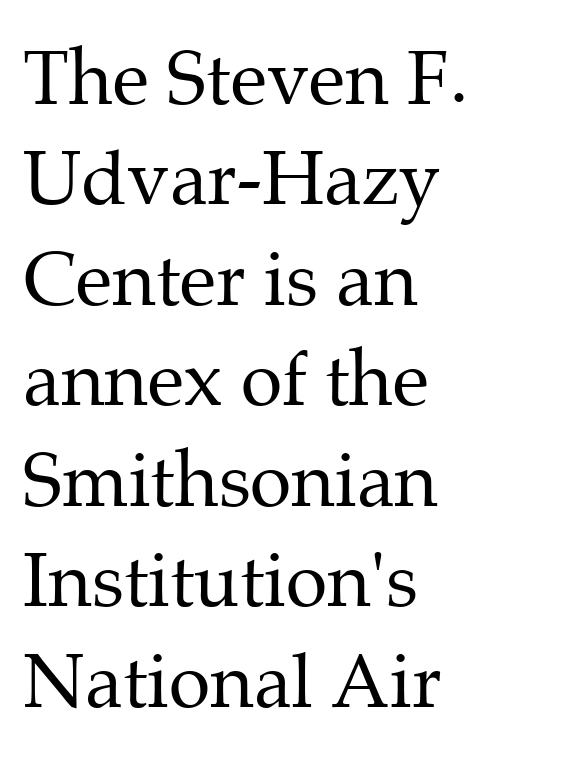
The image shows 75 px regular-weight serif type, upright; set left-aligned, normal line spacing (1.34x), normal letter spacing, not underlined; medium stroke contrast and a medium x-height.
